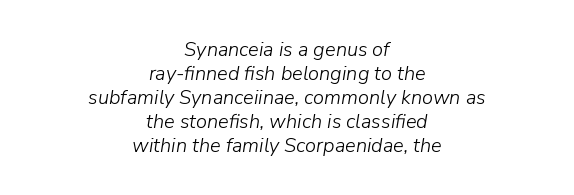
The image shows 20 px text type, italic (leaning right); set centered, line spacing 1.2x, normal letter spacing, not underlined.
